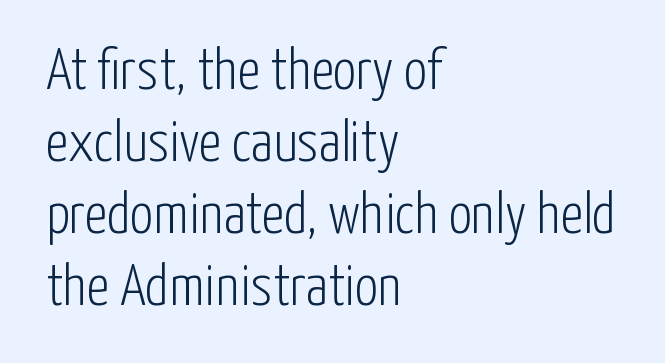
Q: Is the text bold? A: No.
Q: Is the text italic (slanted)? A: No, it is upright.
Q: Is the typeface a serif or a sans-serif typeface? A: Sans-serif.
Q: Is the text underlined? A: No.
Q: How is the paragraph aligned? A: Left-aligned.
Q: Is the spacing between letters normal or unusually wide? A: Normal.
Q: Width (condensed, normal, or wide)? A: Condensed.
Q: Stroke contrast? A: Low.
Q: x-height? A: Medium.
Q: Monospaced? A: No.
